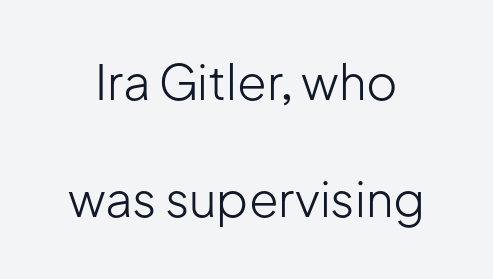
The image shows 48 px light sans-serif type, upright; set loose line spacing (2.44x), normal letter spacing, not underlined; low stroke contrast and a medium x-height.
